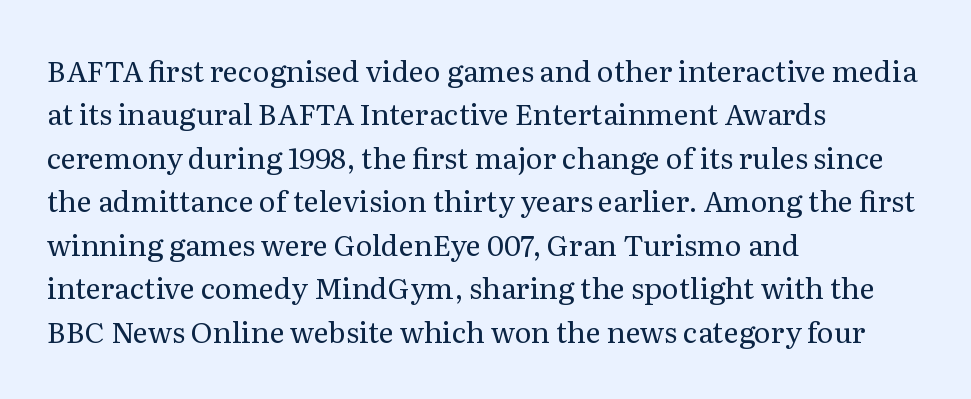
Italic: no, the glyphs are upright roman. Do the characters align in a grid? No, the font is proportional. Is this a heavy cut? Hardly; it is regular or lighter. Compared with a centered layout, this one pins lines to the left instead. The passage shown is not underscored anywhere. The type family on display is of the serif kind.
